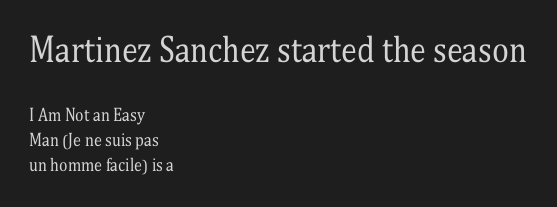
{"serif": "yes", "italic": "no", "bold": "no", "weight": "regular", "width": "condensed", "stroke_contrast": "medium", "x_height": "medium", "monospaced": "no", "underline": "no", "align": "left", "line_spacing": "normal", "line_spacing_ratio": 1.55, "letter_spacing": "normal", "letter_spacing_em": 0.0, "larger_block": "first", "size_ratio": 2.0, "glyph_px": 32}
